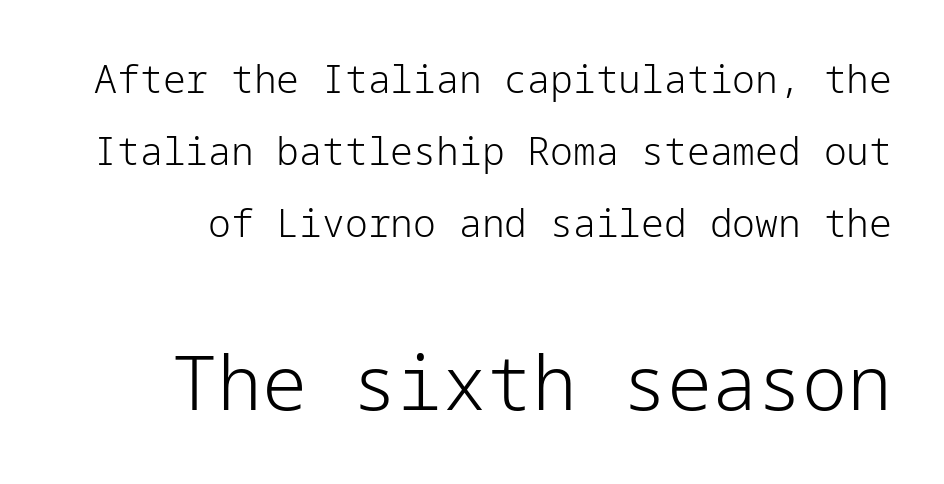
Q: Is the text bold? A: No.
Q: Is the text italic (slanted)? A: No, it is upright.
Q: Is the typeface a serif or a sans-serif typeface? A: Sans-serif.
Q: Is the text underlined? A: No.
Q: Is the spacing between letters normal or unusually wide? A: Normal.
Q: Is the spacing between lines tight, normal or loose? A: Loose.
Q: Which block of text is set in a larger size, the first (top) or the second (bottom)? A: The second (bottom) one.
Q: Width (condensed, normal, or wide)? A: Normal.
Q: Stroke contrast? A: Low.
Q: x-height? A: Medium.
